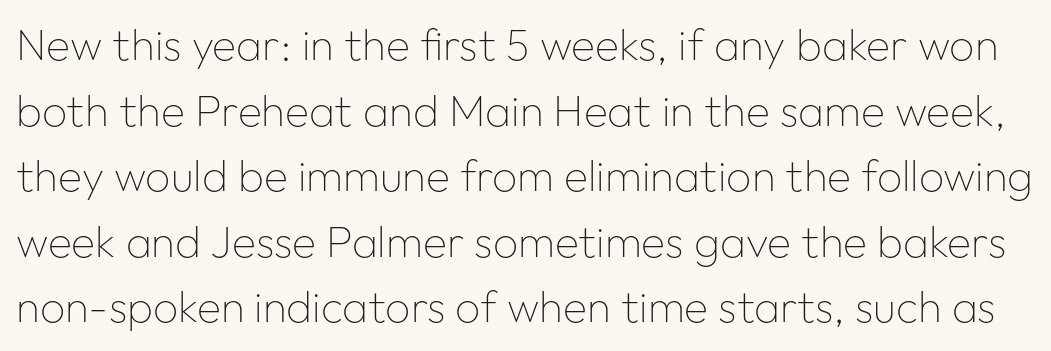
The image shows 44 px thin sans-serif type, upright; set normal line spacing (1.49x), normal letter spacing, not underlined; low stroke contrast and a medium x-height.
